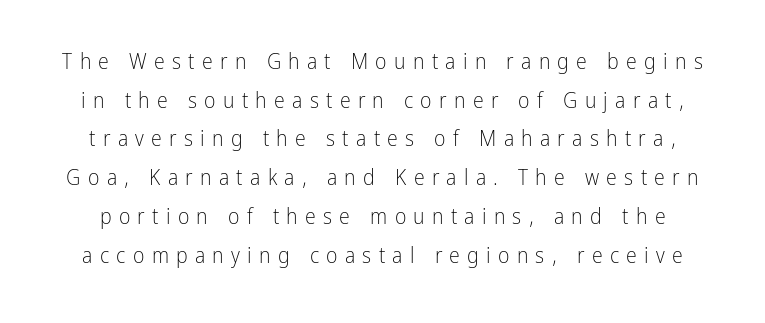
The image shows 22 px text type, upright; set line spacing 1.76x, unusually wide letter spacing (+0.33 em), not underlined.
